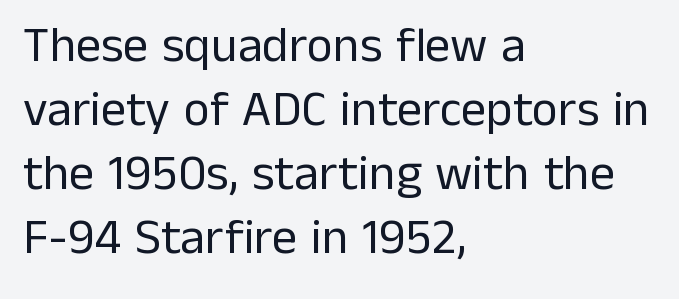
The image shows 50 px regular-weight sans-serif type, upright; set left-aligned, normal line spacing (1.28x), normal letter spacing, not underlined; low stroke contrast and a medium x-height.
